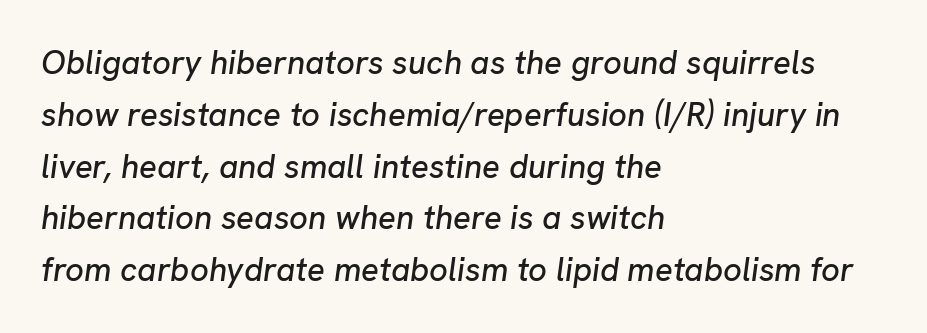
{"italic": "yes", "lean": "right", "slant_degrees": 8, "width": "normal", "stroke_contrast": "low", "x_height": "medium", "monospaced": "no", "underline": "no", "align": "left", "line_spacing": "normal", "line_spacing_ratio": 1.57, "letter_spacing": "normal", "letter_spacing_em": 0.0, "glyph_px": 33}
